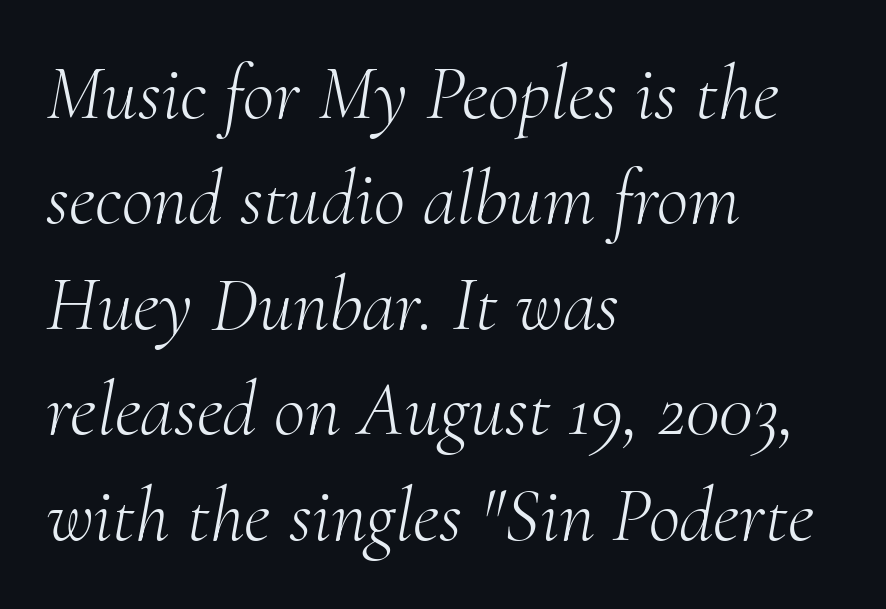
Note: serifs present on the glyphs. Teacher's note: observe the even left margin — that is flush-left alignment. Is this a fixed-width face? No — the glyphs have proportional, varying widths. Lines of text with bare space underneath. A typesetter would call this zero additional tracking. Weight class: somewhere from thin through regular.
